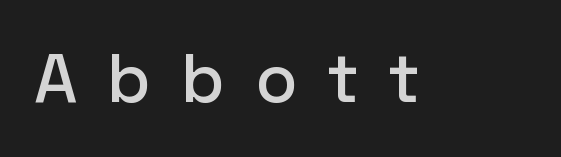
The image shows 69 px sans-serif type, upright; set unusually wide letter spacing (+0.43 em), not underlined; low stroke contrast and a medium x-height.
